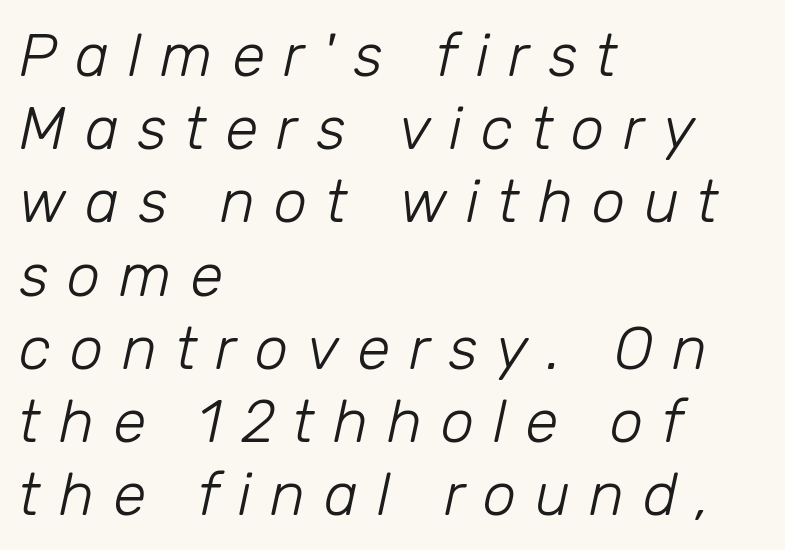
Underline: absent. The passage shown leans; its letterforms are oblique. Is this a fixed-width face? No — the glyphs have proportional, varying widths. On a weight scale, this lands at 450 or below.
